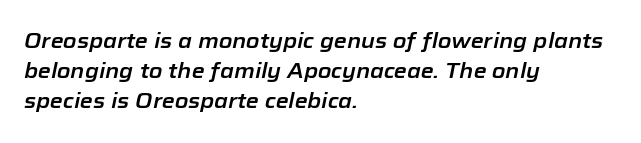
{"italic": "yes", "lean": "right", "slant_degrees": 12, "underline": "no", "align": "left", "line_spacing": "normal", "line_spacing_ratio": 1.44, "letter_spacing": "normal", "letter_spacing_em": 0.0, "glyph_px": 21}
